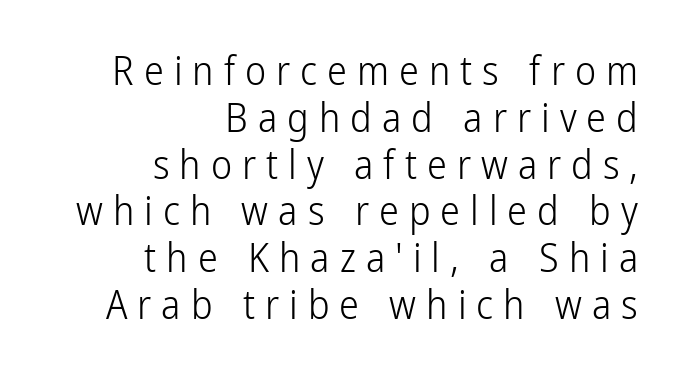
Q: Is the text bold? A: No.
Q: Is the text italic (slanted)? A: No, it is upright.
Q: Is the typeface a serif or a sans-serif typeface? A: Sans-serif.
Q: Is the text underlined? A: No.
Q: How is the paragraph aligned? A: Right-aligned.
Q: Is the spacing between letters normal or unusually wide? A: Unusually wide.
Q: Width (condensed, normal, or wide)? A: Condensed.
Q: Stroke contrast? A: Low.
Q: x-height? A: Medium.
Q: Monospaced? A: No.
